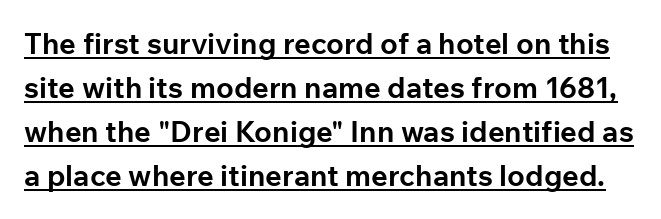
I'd call this a sans setting — the letters go barefoot. Caption: standard tracking, unaltered. A full-strength bold gives these letters their thick strokes. A baseline rule has been typeset under these characters. Regular leading. This sample has the flowing, uneven cadence of proportional lettering.
